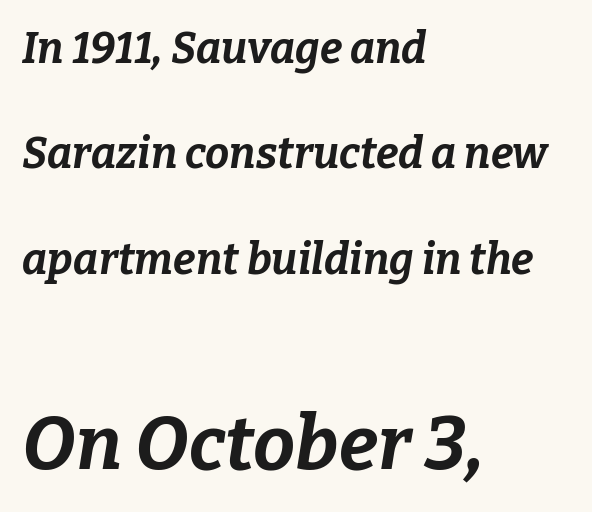
The image shows 75 px bold type, italic (leaning right); set left-aligned, loose line spacing (2.45x), normal letter spacing, not underlined; the second (bottom) block is 1.74x larger; low stroke contrast and a medium x-height.
